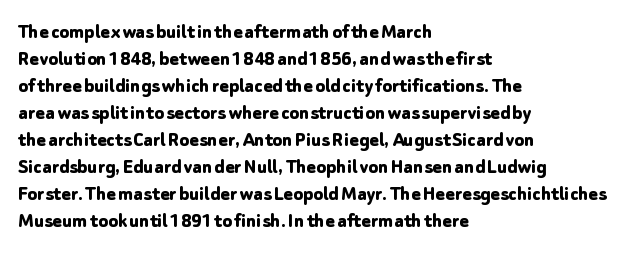
Q: Is the text bold? A: Yes.
Q: Is the text italic (slanted)? A: No, it is upright.
Q: Is the text underlined? A: No.
Q: How is the paragraph aligned? A: Left-aligned.
Q: Is the spacing between letters normal or unusually wide? A: Normal.
